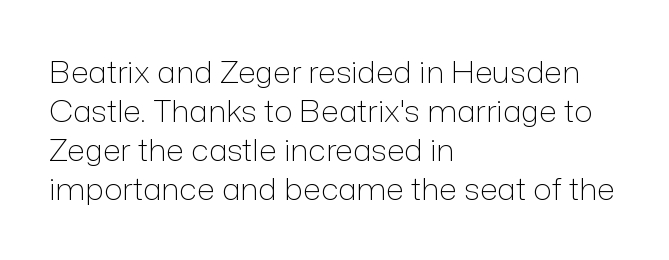
{"serif": "no", "italic": "no", "bold": "no", "weight": "light", "width": "normal", "stroke_contrast": "low", "x_height": "medium", "monospaced": "no", "underline": "no", "align": "left", "line_spacing": "normal", "line_spacing_ratio": 1.26, "letter_spacing": "normal", "letter_spacing_em": 0.0, "glyph_px": 31}
